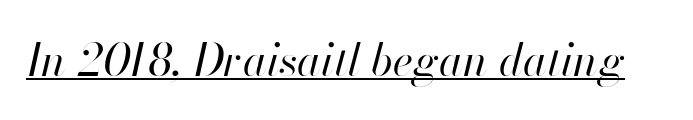
Q: Is the text bold? A: No.
Q: Is the text italic (slanted)? A: Yes, it leans right by about 13 degrees.
Q: Is the text underlined? A: Yes.
Q: Is the spacing between letters normal or unusually wide? A: Normal.
Q: Width (condensed, normal, or wide)? A: Normal.
Q: Stroke contrast? A: High.
Q: x-height? A: Small.
Q: Monospaced? A: No.
